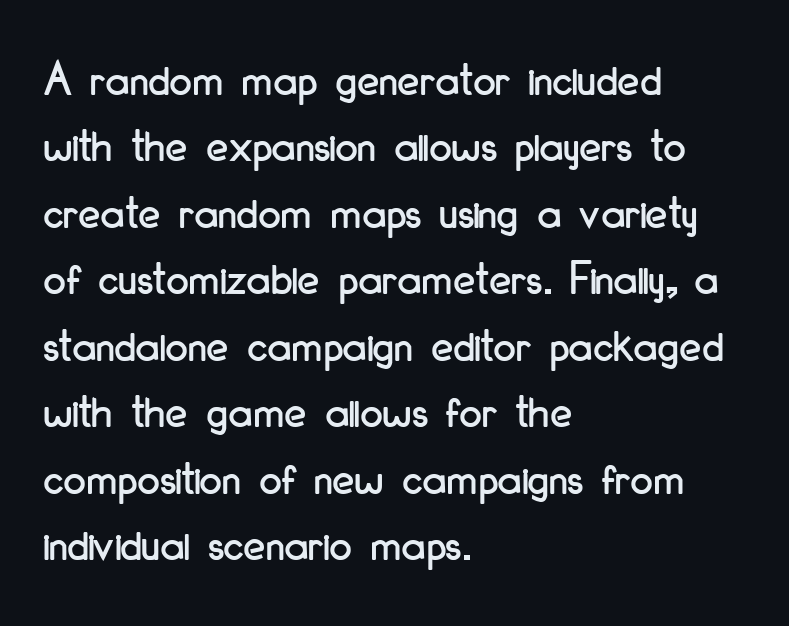
{"serif": "no", "italic": "no", "width": "condensed", "stroke_contrast": "low", "x_height": "small", "monospaced": "no", "underline": "no", "align": "left", "line_spacing": "normal", "line_spacing_ratio": 1.33, "letter_spacing": "normal", "letter_spacing_em": 0.0, "glyph_px": 50}
